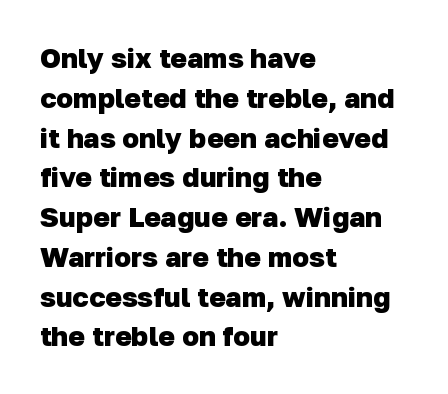
The image shows 28 px heavy sans-serif type; set left-aligned, normal line spacing (1.42x), normal letter spacing, not underlined; low stroke contrast and a medium x-height.
